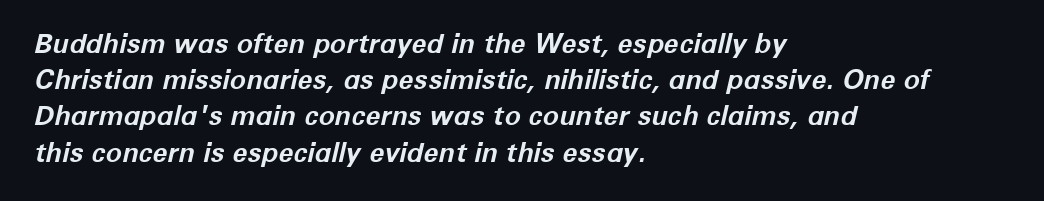
Q: Is the text bold? A: Yes.
Q: Is the text italic (slanted)? A: Yes, it leans right by about 12 degrees.
Q: Is the text underlined? A: No.
Q: How is the paragraph aligned? A: Left-aligned.
Q: Is the spacing between letters normal or unusually wide? A: Normal.
Q: Is the spacing between lines tight, normal or loose? A: Normal.
